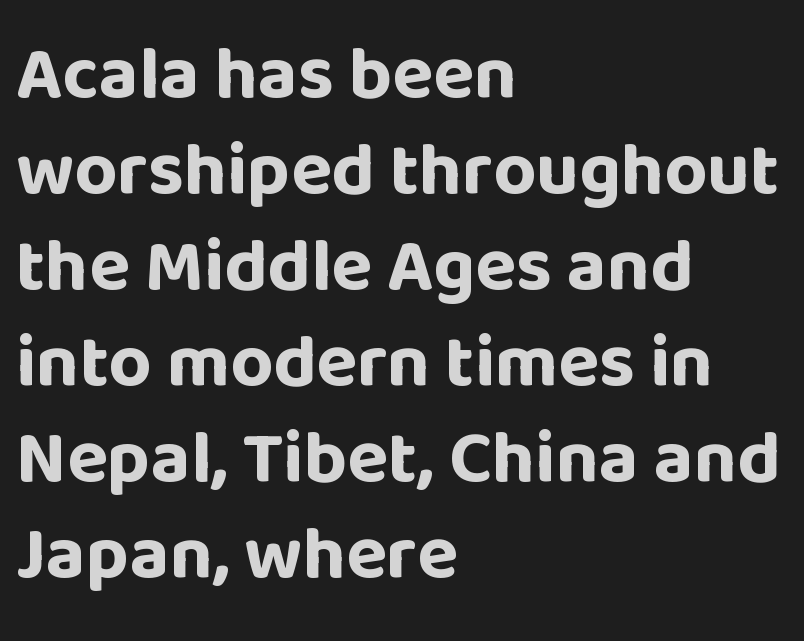
Q: Is the text bold? A: Yes.
Q: Is the text italic (slanted)? A: No, it is upright.
Q: Is the typeface a serif or a sans-serif typeface? A: Sans-serif.
Q: Is the text underlined? A: No.
Q: How is the paragraph aligned? A: Left-aligned.
Q: Is the spacing between letters normal or unusually wide? A: Normal.
Q: Is the spacing between lines tight, normal or loose? A: Normal.
Q: Width (condensed, normal, or wide)? A: Normal.
Q: Stroke contrast? A: Low.
Q: x-height? A: Large.
Q: Monospaced? A: No.
